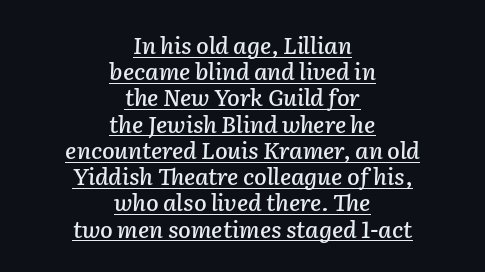
Q: Is the text italic (slanted)? A: Yes, it leans right by about 2 degrees.
Q: Is the text underlined? A: Yes.
Q: How is the paragraph aligned? A: Centered.
Q: Is the spacing between letters normal or unusually wide? A: Normal.
Q: Is the spacing between lines tight, normal or loose? A: Tight.
